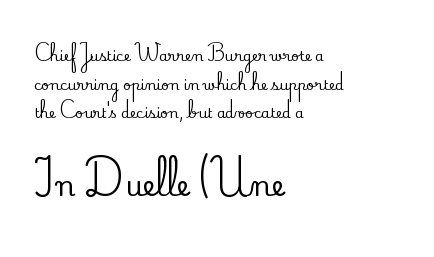
The image shows 28 px serif type, upright; set left-aligned, loose line spacing (2.05x), normal letter spacing, not underlined; the second (bottom) block is 2.0x larger; low stroke contrast and a small x-height.
